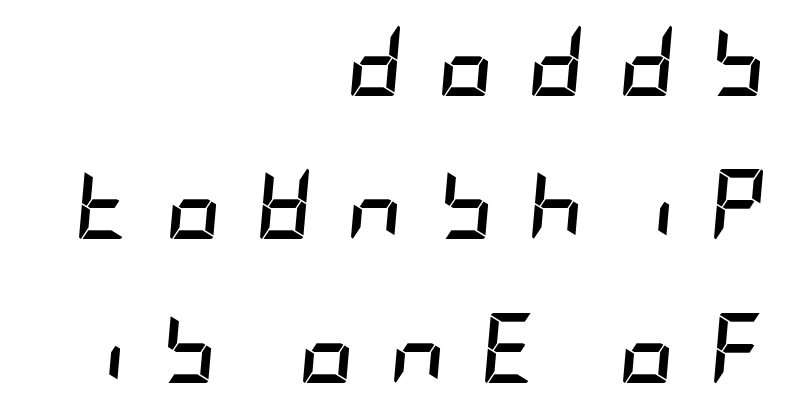
The image shows 70 px semibold, condensed type, italic (leaning right); set right-aligned, loose line spacing (2.05x), unusually wide letter spacing (+0.48 em), not underlined; low stroke contrast and a large x-height.
